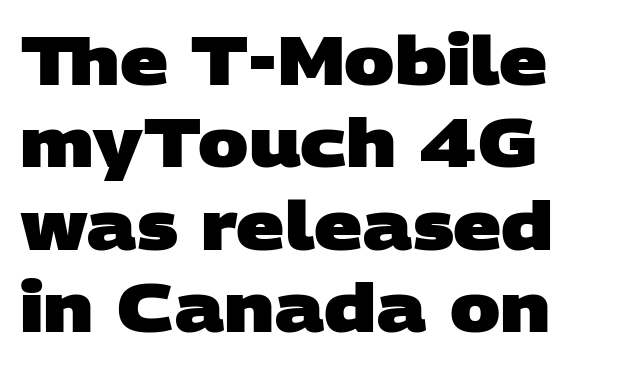
Q: Is the text bold? A: Yes.
Q: Is the typeface a serif or a sans-serif typeface? A: Sans-serif.
Q: Is the text underlined? A: No.
Q: How is the paragraph aligned? A: Left-aligned.
Q: Is the spacing between letters normal or unusually wide? A: Normal.
Q: Width (condensed, normal, or wide)? A: Wide.
Q: Stroke contrast? A: Low.
Q: x-height? A: Large.
Q: Monospaced? A: No.
